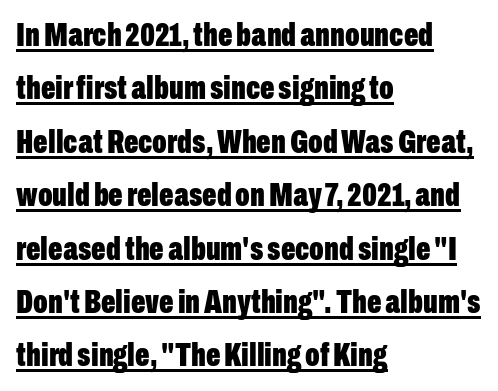
Students, observe: this is what conventionally led text looks like. Its strokes are broad and dark, the hallmark of bold type. Unlike a traditional serif, this face leaves its strokes unadorned. Character widths vary here, with narrow letters taking less room than wide ones. Rendered with straight, roman letterforms.
